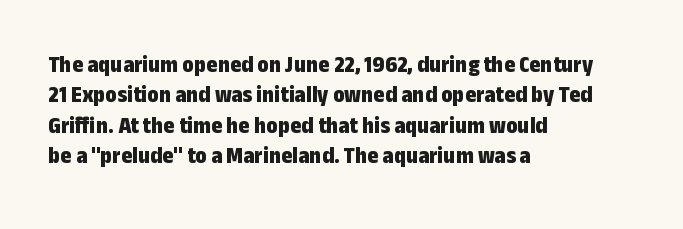
Q: Is the text bold? A: Yes.
Q: Is the text italic (slanted)? A: No, it is upright.
Q: Is the text underlined? A: No.
Q: How is the paragraph aligned? A: Left-aligned.
Q: Is the spacing between letters normal or unusually wide? A: Normal.
Q: Is the spacing between lines tight, normal or loose? A: Normal.
